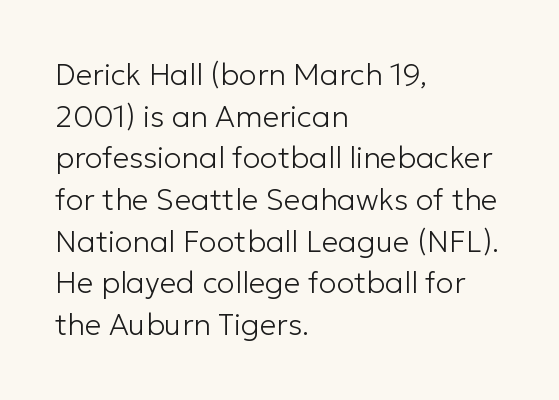
{"serif": "no", "italic": "no", "bold": "no", "weight": "light", "width": "normal", "stroke_contrast": "low", "x_height": "medium", "monospaced": "no", "underline": "no", "align": "left", "line_spacing": "normal", "line_spacing_ratio": 1.39, "letter_spacing": "normal", "letter_spacing_em": 0.0, "glyph_px": 30}
